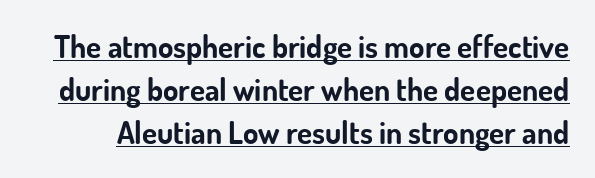
The image shows 31 px bold sans-serif type, upright; set normal line spacing (1.38x), normal letter spacing, underlined; low stroke contrast and a small x-height.
